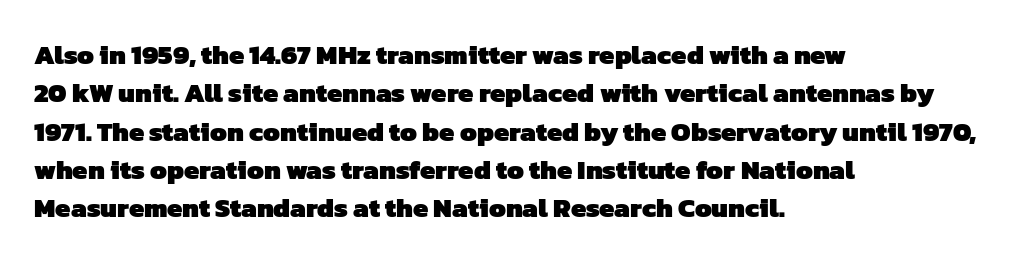
{"bold": "yes", "underline": "no", "align": "left", "line_spacing": "normal", "line_spacing_ratio": 1.42, "letter_spacing": "normal", "letter_spacing_em": 0.0, "glyph_px": 27}
